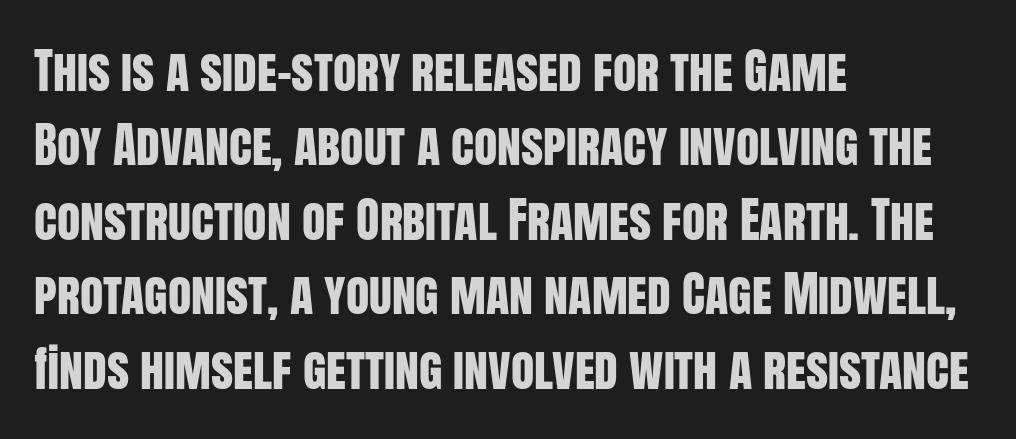
Q: Is the text italic (slanted)? A: No, it is upright.
Q: Is the typeface a serif or a sans-serif typeface? A: Sans-serif.
Q: Is the text underlined? A: No.
Q: How is the paragraph aligned? A: Left-aligned.
Q: Is the spacing between letters normal or unusually wide? A: Normal.
Q: Is the spacing between lines tight, normal or loose? A: Normal.
Q: Width (condensed, normal, or wide)? A: Condensed.
Q: Stroke contrast? A: Low.
Q: x-height? A: Large.
Q: Monospaced? A: No.
